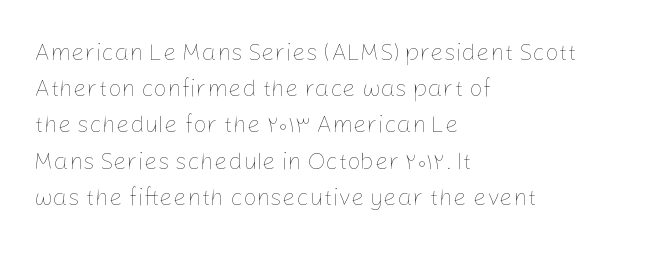
Default kerning and tracking; the words read as compact shapes. Tall strokes in this sample are plumb rather than angled. This rendering uses left alignment, leaving the right contour irregular. Students, observe: this is what conventionally led text looks like. Each stroke keeps to a modest, everyday thickness or less. Honestly, there is no underline to notice here at all.
